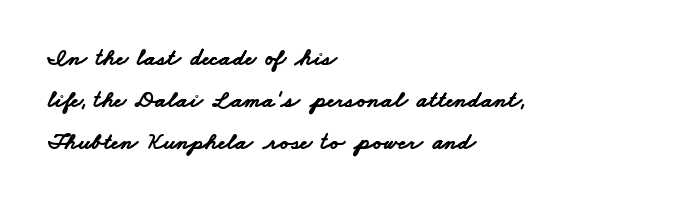
What stands out about the letter spacing? Nothing — it is the standard amount. Teacher's note: observe the even left margin — that is flush-left alignment. This rendering features lettering with no underline. Compared with an ordinary text face, these strokes are far heavier — a full bold.
